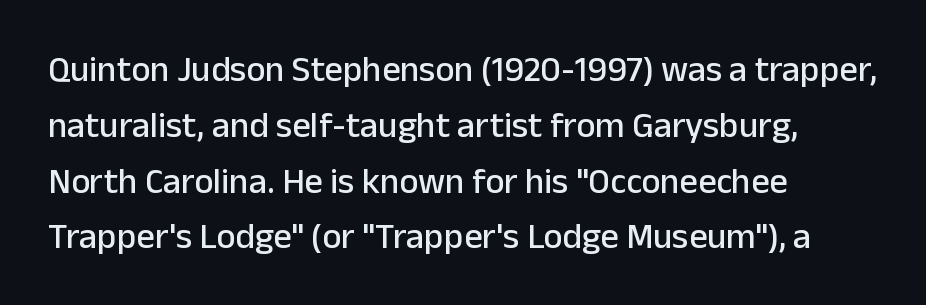
The image shows 36 px sans-serif type, upright; set left-aligned, normal line spacing (1.55x), normal letter spacing, not underlined; low stroke contrast and a medium x-height.
